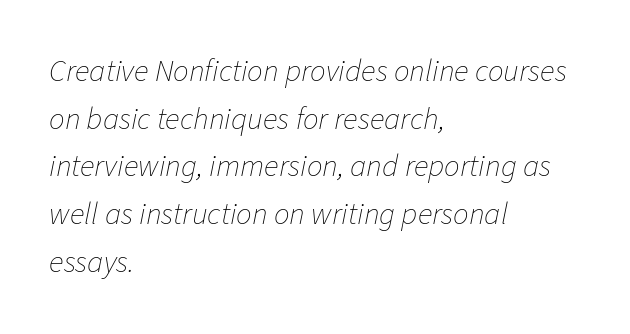
{"italic": "yes", "lean": "right", "slant_degrees": 11, "bold": "no", "weight": "thin", "width": "normal", "stroke_contrast": "low", "x_height": "medium", "monospaced": "no", "underline": "no", "align": "left", "line_spacing": "normal", "line_spacing_ratio": 1.54, "letter_spacing": "normal", "letter_spacing_em": 0.0, "glyph_px": 31}
